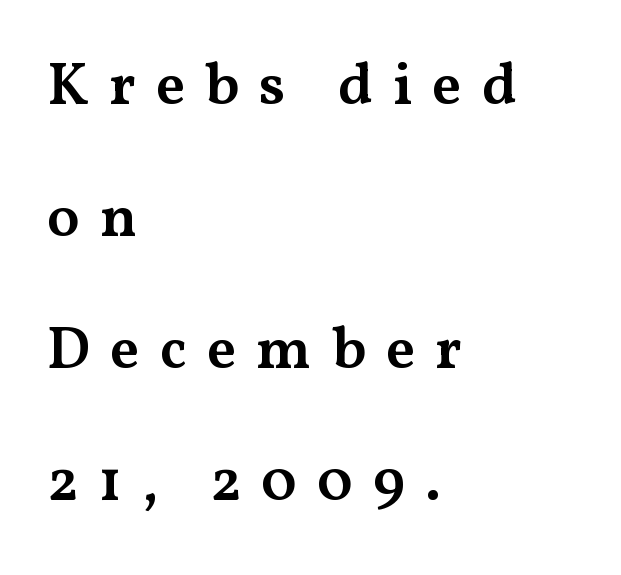
{"serif": "yes", "italic": "no", "bold": "semi", "weight": "semibold", "width": "wide", "stroke_contrast": "medium", "x_height": "medium", "monospaced": "no", "underline": "no", "align": "left", "line_spacing": "loose", "line_spacing_ratio": 2.24, "letter_spacing": "wide", "letter_spacing_em": 0.34, "glyph_px": 59}
